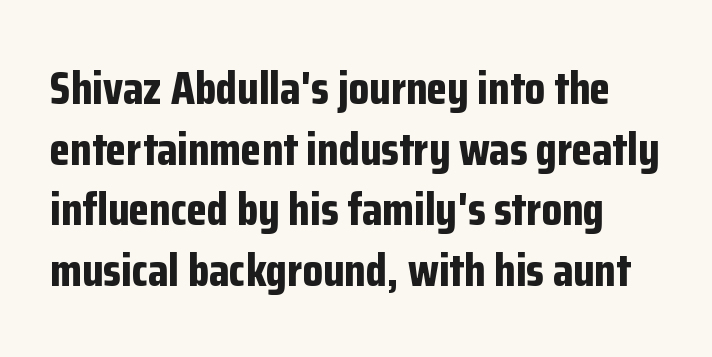
This sample keeps an unexceptional amount of space between lines. Serifs: no, the terminals of the letterforms are clean. You'd pick this weight for a headline — it's a proper bold. No word sits above an underline. Standard letterfit; no display-style spreading of the glyphs. Character widths vary here, with narrow letters taking less room than wide ones.
